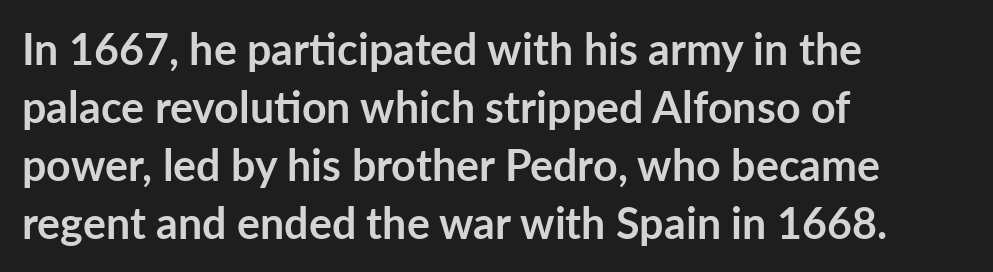
Q: Is the text bold? A: Yes.
Q: Is the text italic (slanted)? A: No, it is upright.
Q: Is the typeface a serif or a sans-serif typeface? A: Sans-serif.
Q: Is the text underlined? A: No.
Q: How is the paragraph aligned? A: Left-aligned.
Q: Is the spacing between letters normal or unusually wide? A: Normal.
Q: Is the spacing between lines tight, normal or loose? A: Normal.
Q: Width (condensed, normal, or wide)? A: Normal.
Q: Stroke contrast? A: Low.
Q: x-height? A: Medium.
Q: Monospaced? A: No.
